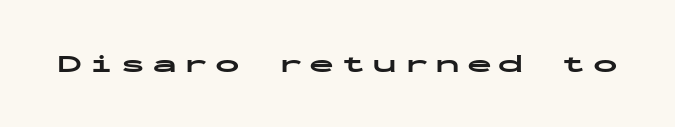
Q: Is the text bold? A: Yes.
Q: Is the text italic (slanted)? A: No, it is upright.
Q: Is the text underlined? A: No.
Q: Is the spacing between letters normal or unusually wide? A: Unusually wide.
